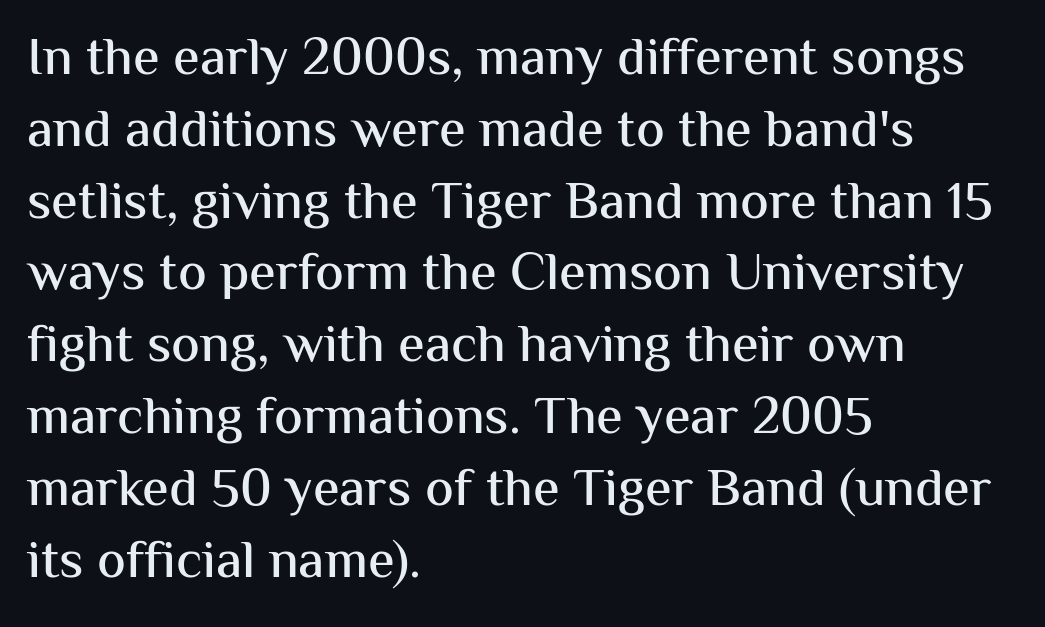
Q: Is the text italic (slanted)? A: No, it is upright.
Q: Is the typeface a serif or a sans-serif typeface? A: Sans-serif.
Q: Is the text underlined? A: No.
Q: How is the paragraph aligned? A: Left-aligned.
Q: Is the spacing between letters normal or unusually wide? A: Normal.
Q: Is the spacing between lines tight, normal or loose? A: Normal.
Q: Width (condensed, normal, or wide)? A: Normal.
Q: Stroke contrast? A: Medium.
Q: x-height? A: Medium.
Q: Monospaced? A: No.
